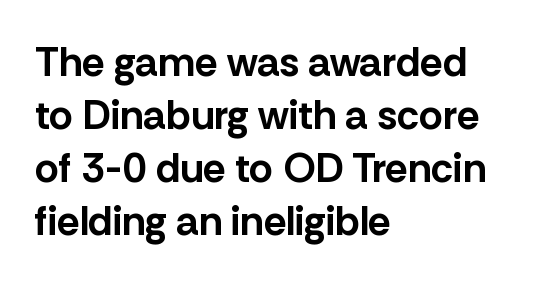
Teacher's note: observe the even left margin — that is flush-left alignment. Nothing unusual about the tracking: characters are spaced as the font intends. Each glyph is drawn with heavy, bold strokes. Does the lettering tilt? It doesn't — this is upright. One glance says typical: line gaps are just what's usual.
